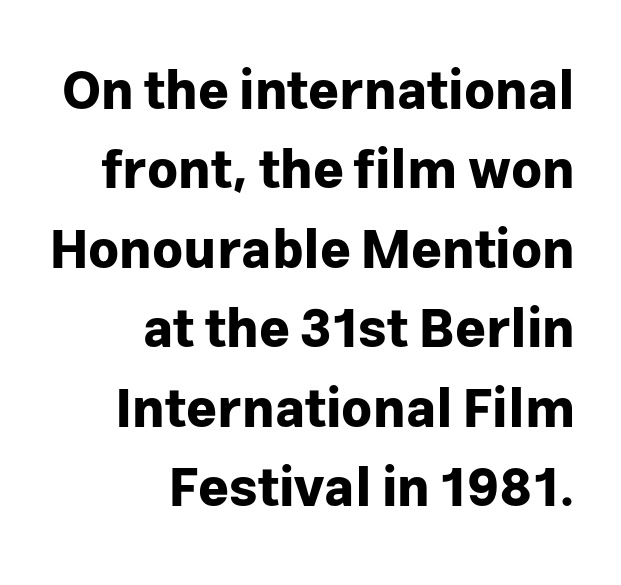
Q: Is the text bold? A: Yes.
Q: Is the text italic (slanted)? A: No, it is upright.
Q: Is the typeface a serif or a sans-serif typeface? A: Sans-serif.
Q: Is the text underlined? A: No.
Q: How is the paragraph aligned? A: Right-aligned.
Q: Is the spacing between letters normal or unusually wide? A: Normal.
Q: Is the spacing between lines tight, normal or loose? A: Normal.
Q: Width (condensed, normal, or wide)? A: Normal.
Q: Stroke contrast? A: Low.
Q: x-height? A: Medium.
Q: Monospaced? A: No.
